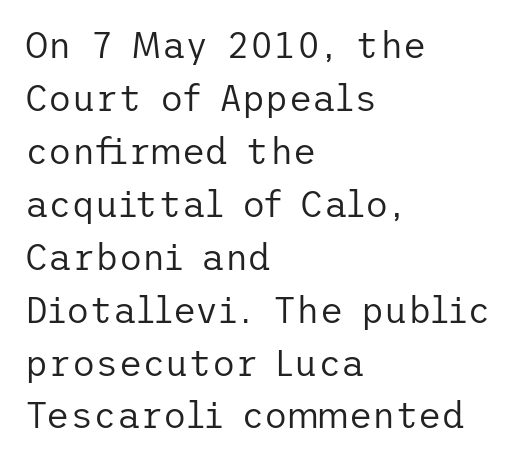
This sample uses an upright cut, with every glyph sitting square on the baseline. These lines keep a tight, regular rhythm from letter to letter. The lines in this sample share a left origin and differ only in where they stop. The type family on display is of the sans-serif kind. Regarding leading, the lines here are spaced in the standard way. A bare baseline throughout the passage.
